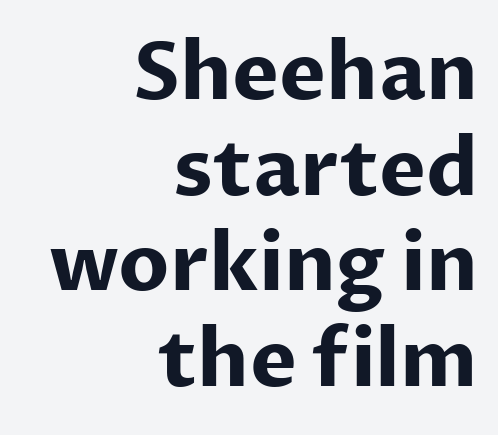
{"serif": "no", "italic": "no", "bold": "yes", "weight": "bold", "width": "normal", "stroke_contrast": "low", "x_height": "medium", "monospaced": "no", "underline": "no", "align": "right", "line_spacing_ratio": 1.21, "letter_spacing": "normal", "letter_spacing_em": 0.0, "glyph_px": 79}
